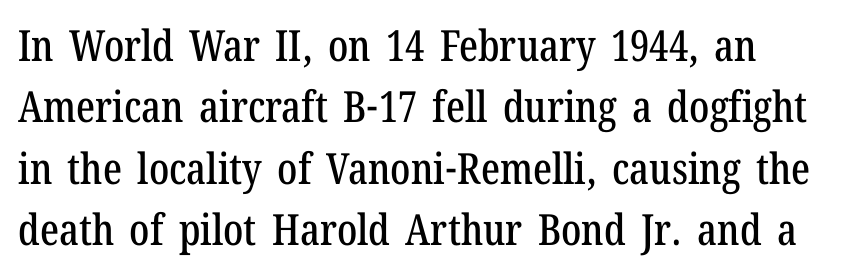
{"serif": "yes", "italic": "no", "width": "condensed", "stroke_contrast": "low", "x_height": "medium", "monospaced": "no", "underline": "no", "line_spacing": "normal", "line_spacing_ratio": 1.43, "letter_spacing": "normal", "letter_spacing_em": 0.0, "glyph_px": 43}
